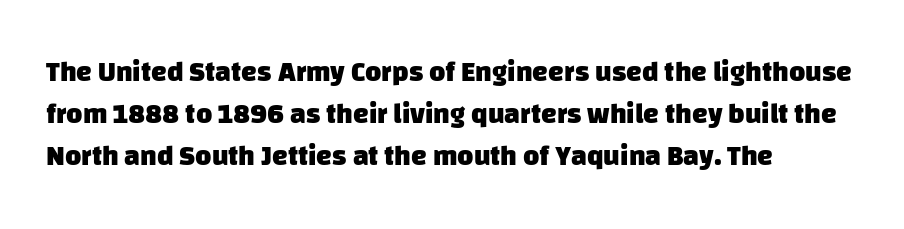
Q: Is the text bold? A: Yes.
Q: Is the typeface a serif or a sans-serif typeface? A: Sans-serif.
Q: Is the text underlined? A: No.
Q: How is the paragraph aligned? A: Left-aligned.
Q: Is the spacing between letters normal or unusually wide? A: Normal.
Q: Is the spacing between lines tight, normal or loose? A: Normal.
Q: Width (condensed, normal, or wide)? A: Normal.
Q: Stroke contrast? A: Low.
Q: x-height? A: Large.
Q: Monospaced? A: No.
